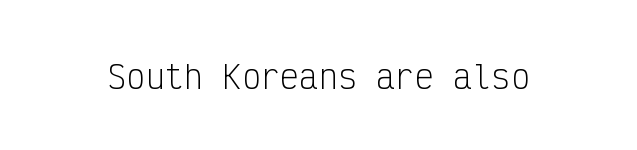
Q: Is the text bold? A: No.
Q: Is the text italic (slanted)? A: No, it is upright.
Q: Is the typeface a serif or a sans-serif typeface? A: Sans-serif.
Q: Is the text underlined? A: No.
Q: Is the spacing between letters normal or unusually wide? A: Normal.
Q: Width (condensed, normal, or wide)? A: Condensed.
Q: Stroke contrast? A: Low.
Q: x-height? A: Medium.
Q: Monospaced? A: Yes.
